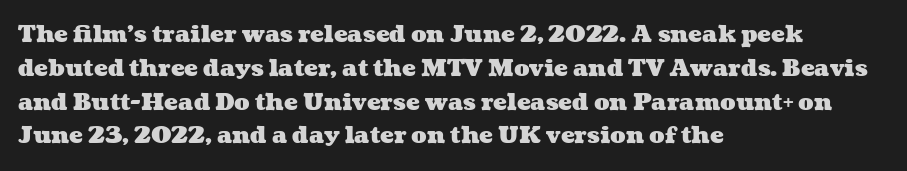
Q: Is the text bold? A: Yes.
Q: Is the text underlined? A: No.
Q: How is the paragraph aligned? A: Left-aligned.
Q: Is the spacing between letters normal or unusually wide? A: Normal.
Q: Is the spacing between lines tight, normal or loose? A: Normal.
